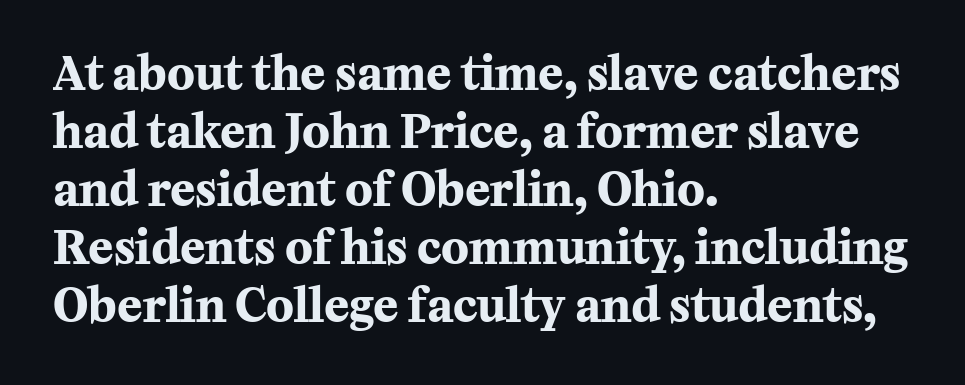
Tracking here is standard; glyphs follow each other at the usual distance. Decoration check: the copy has no underline. What kind of face is this? One with serifs. You could not count columns in this text — the font is proportionally spaced. The face used here has the dense, thick strokes of a bold. The rag falls on the right side of this text block.
